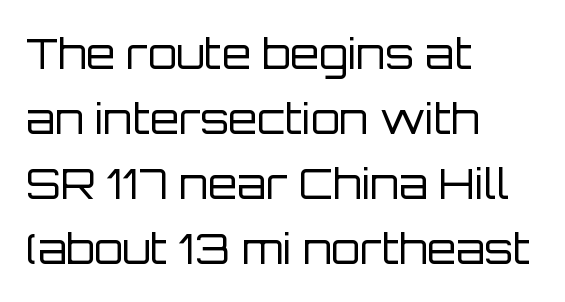
{"serif": "no", "italic": "no", "bold": "no", "weight": "regular", "width": "normal", "stroke_contrast": "low", "x_height": "large", "monospaced": "no", "underline": "no", "align": "left", "line_spacing": "normal", "line_spacing_ratio": 1.55, "letter_spacing": "normal", "letter_spacing_em": 0.0, "glyph_px": 42}
